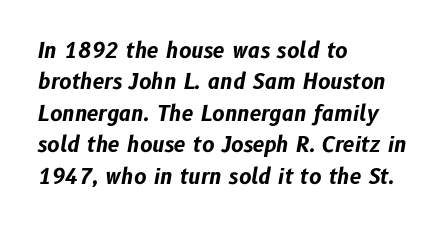
{"italic": "yes", "lean": "right", "slant_degrees": 10, "bold": "yes", "underline": "no", "align": "left", "line_spacing": "normal", "line_spacing_ratio": 1.5, "letter_spacing": "normal", "letter_spacing_em": 0.0, "glyph_px": 21}
